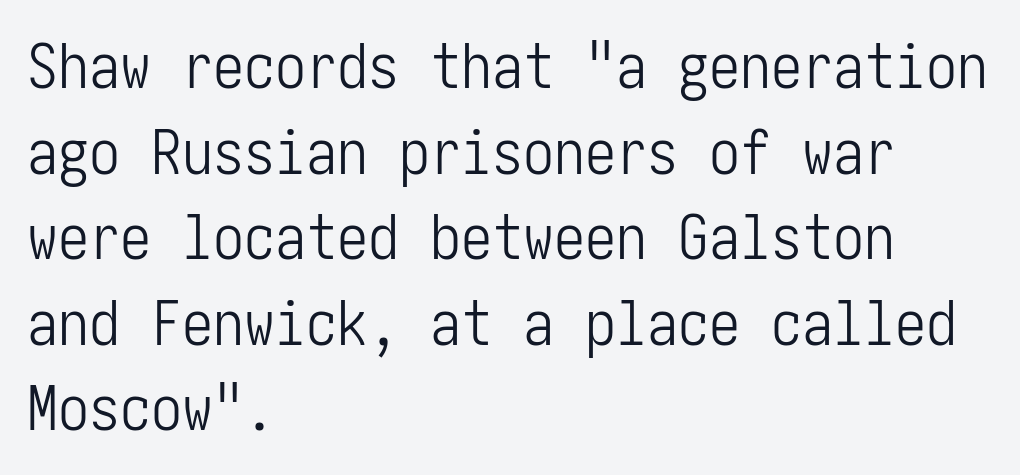
The lines are quadded left. The area under the type is left untouched. These lines keep a tight, regular rhythm from letter to letter. The passage shown stacks its lines at a standard gap. The passage shown is not bold in any degree. Font category for this specimen: sans-serif.
